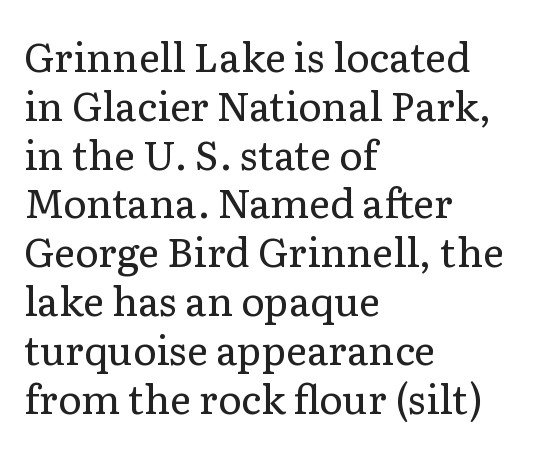
This sample uses plain, unmodified letter spacing. This is the regular roman posture of the typeface. Quick note: underline off. A light-to-regular cut is what we see here. Spacing verdict: proportional, widths tailored to each character. Every row of glyphs begins at an identical x-position on the left.
